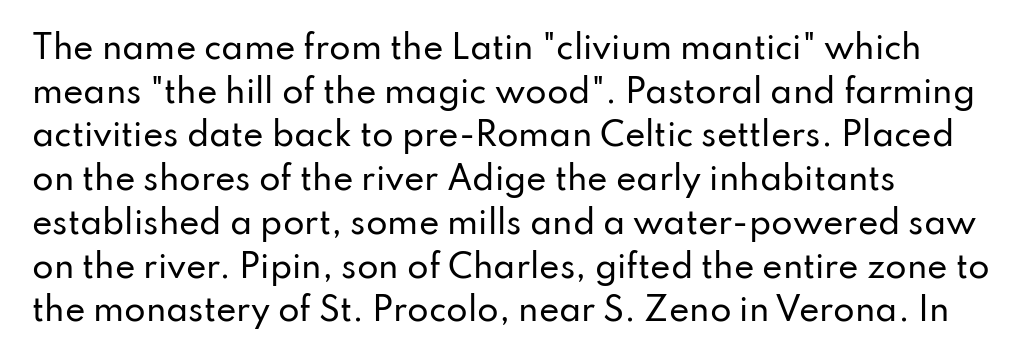
The image shows 31 px sans-serif type, upright; set left-aligned, normal line spacing (1.41x), normal letter spacing, not underlined; low stroke contrast and a small x-height.
